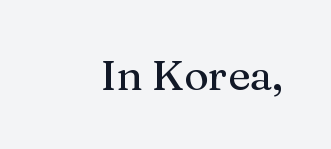
{"serif": "yes", "italic": "no", "width": "normal", "stroke_contrast": "medium", "x_height": "medium", "monospaced": "no", "underline": "no", "letter_spacing": "normal", "letter_spacing_em": 0.0, "glyph_px": 42}
